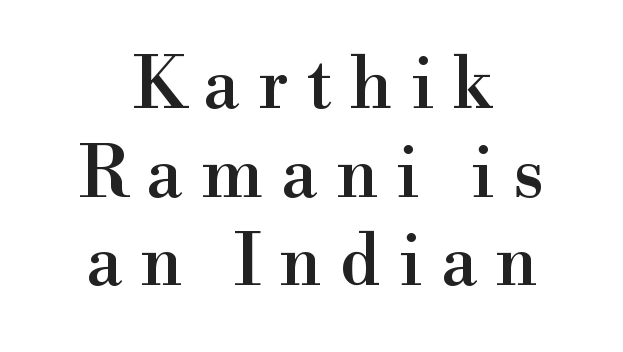
Q: Is the text italic (slanted)? A: No, it is upright.
Q: Is the typeface a serif or a sans-serif typeface? A: Serif.
Q: Is the text underlined? A: No.
Q: How is the paragraph aligned? A: Centered.
Q: Is the spacing between letters normal or unusually wide? A: Unusually wide.
Q: Is the spacing between lines tight, normal or loose? A: Normal.
Q: Width (condensed, normal, or wide)? A: Normal.
Q: Stroke contrast? A: High.
Q: x-height? A: Small.
Q: Monospaced? A: No.
